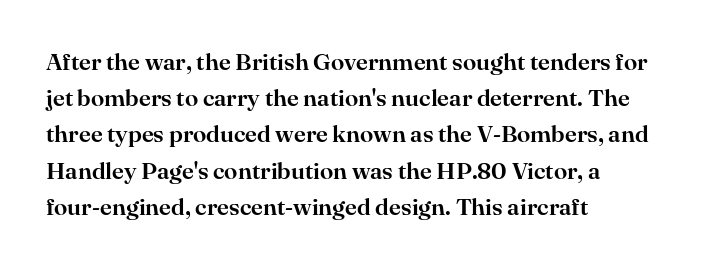
The image shows 24 px text type, upright; set left-aligned, normal line spacing (1.51x), normal letter spacing, not underlined.
